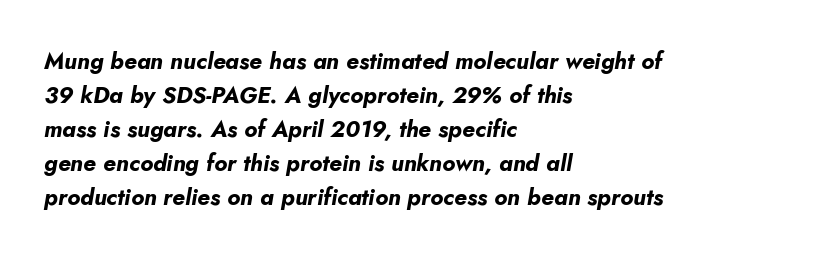
Q: Is the text bold? A: Yes.
Q: Is the text italic (slanted)? A: Yes, it leans right by about 5 degrees.
Q: Is the text underlined? A: No.
Q: How is the paragraph aligned? A: Left-aligned.
Q: Is the spacing between letters normal or unusually wide? A: Normal.
Q: Is the spacing between lines tight, normal or loose? A: Normal.
